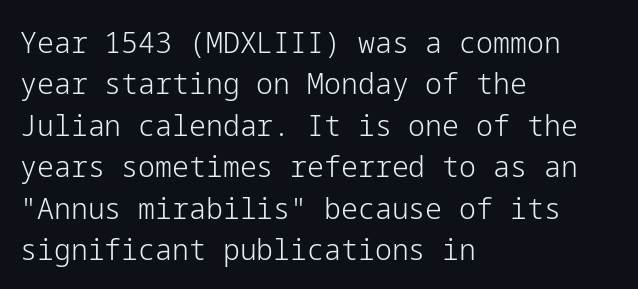
{"serif": "no", "italic": "no", "bold": "no", "weight": "light", "width": "normal", "stroke_contrast": "low", "x_height": "medium", "underline": "no", "align": "left", "line_spacing": "normal", "line_spacing_ratio": 1.38, "letter_spacing": "normal", "letter_spacing_em": 0.0, "glyph_px": 30}
